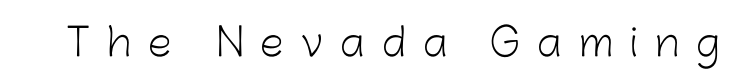
{"serif": "no", "italic": "no", "bold": "no", "weight": "light", "width": "normal", "stroke_contrast": "low", "x_height": "medium", "monospaced": "no", "underline": "no", "letter_spacing": "wide", "letter_spacing_em": 0.46, "glyph_px": 38}
